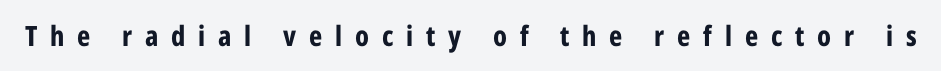
{"serif": "no", "italic": "no", "bold": "yes", "weight": "bold", "width": "condensed", "stroke_contrast": "low", "x_height": "medium", "monospaced": "no", "underline": "no", "letter_spacing": "wide", "letter_spacing_em": 0.46, "glyph_px": 28}
